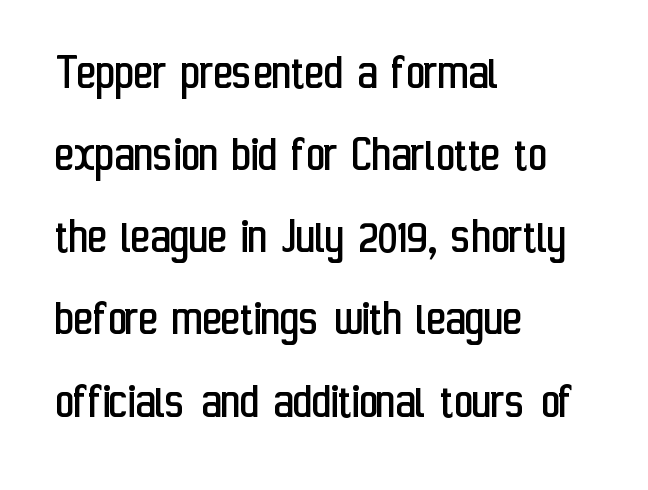
Q: Is the text bold? A: No.
Q: Is the text italic (slanted)? A: No, it is upright.
Q: Is the typeface a serif or a sans-serif typeface? A: Sans-serif.
Q: Is the text underlined? A: No.
Q: How is the paragraph aligned? A: Left-aligned.
Q: Is the spacing between letters normal or unusually wide? A: Normal.
Q: Is the spacing between lines tight, normal or loose? A: Normal.
Q: Width (condensed, normal, or wide)? A: Condensed.
Q: Stroke contrast? A: Low.
Q: x-height? A: Medium.
Q: Monospaced? A: No.
